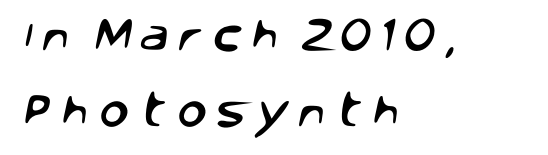
The image shows 37 px sans-serif type; set left-aligned, loose line spacing (2.06x), unusually wide letter spacing (+0.23 em), not underlined; low stroke contrast and a large x-height.
